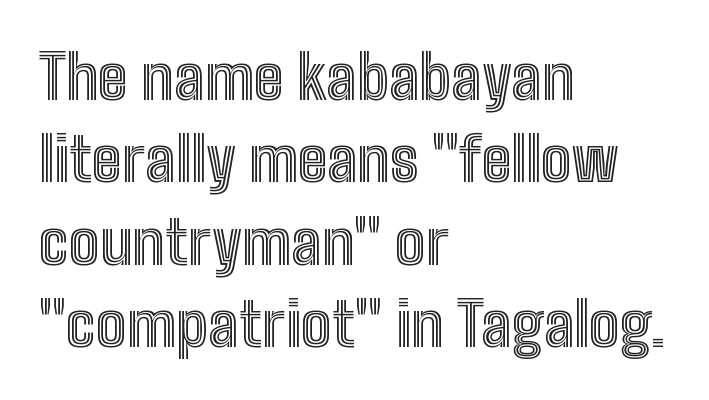
Q: Is the text italic (slanted)? A: No, it is upright.
Q: Is the text underlined? A: No.
Q: How is the paragraph aligned? A: Left-aligned.
Q: Is the spacing between letters normal or unusually wide? A: Normal.
Q: Is the spacing between lines tight, normal or loose? A: Normal.
Q: Width (condensed, normal, or wide)? A: Condensed.
Q: x-height? A: Medium.
Q: Monospaced? A: No.
